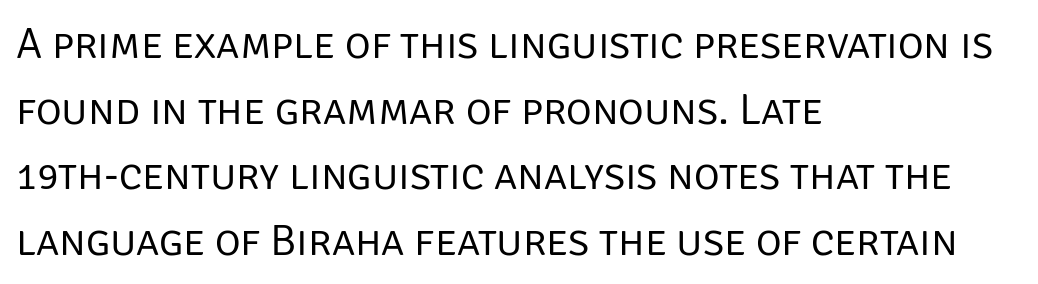
Check under the words: just untouched page. The type sits square on the baseline with zero lean. Tracking value appears to be zero — textbook default spacing. The weight tops out at a normal text grade.
